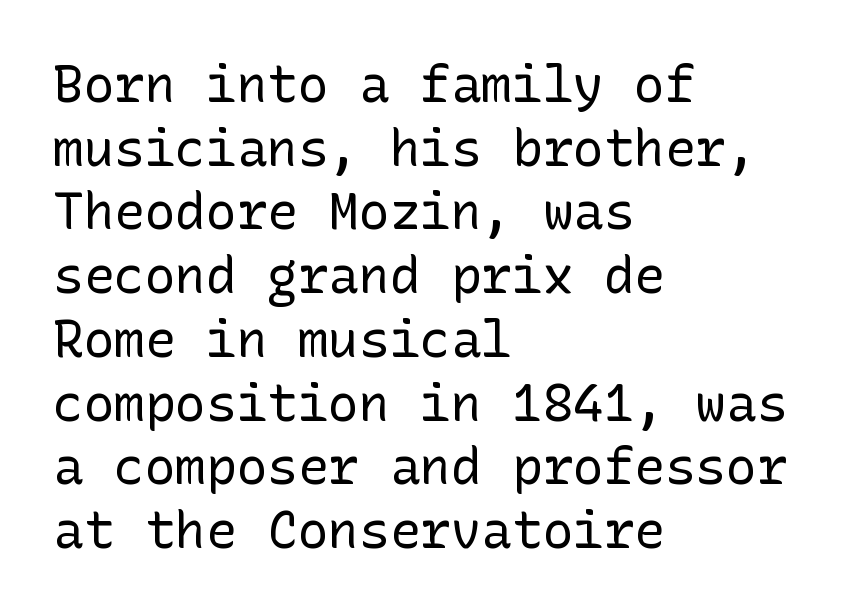
The type is set solid horizontally, with unmodified tracking. It's the straight-up-and-down kind of type. The rag falls on the right side of this text block. Stroke thickness stays within the range of a standard reading face or lighter.
